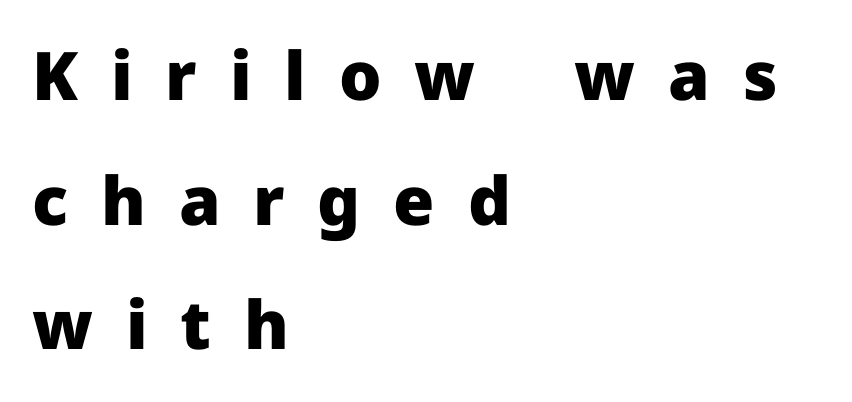
Q: Is the text bold? A: Yes.
Q: Is the text italic (slanted)? A: No, it is upright.
Q: Is the typeface a serif or a sans-serif typeface? A: Sans-serif.
Q: Is the text underlined? A: No.
Q: How is the paragraph aligned? A: Left-aligned.
Q: Is the spacing between letters normal or unusually wide? A: Unusually wide.
Q: Width (condensed, normal, or wide)? A: Normal.
Q: Stroke contrast? A: Low.
Q: x-height? A: Medium.
Q: Monospaced? A: No.
